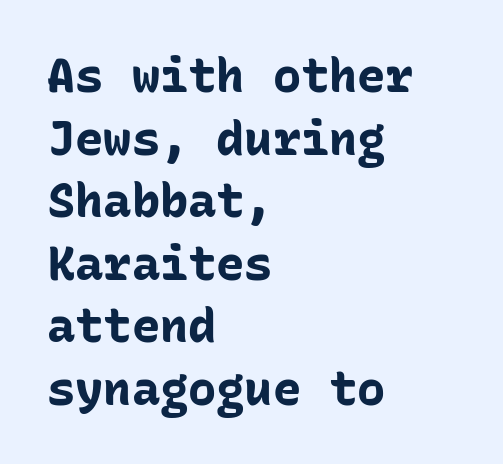
Q: Is the text bold? A: Yes.
Q: Is the text italic (slanted)? A: No, it is upright.
Q: Is the typeface a serif or a sans-serif typeface? A: Sans-serif.
Q: Is the text underlined? A: No.
Q: How is the paragraph aligned? A: Left-aligned.
Q: Is the spacing between letters normal or unusually wide? A: Normal.
Q: Is the spacing between lines tight, normal or loose? A: Normal.
Q: Width (condensed, normal, or wide)? A: Normal.
Q: Stroke contrast? A: Low.
Q: x-height? A: Medium.
Q: Monospaced? A: Yes.
